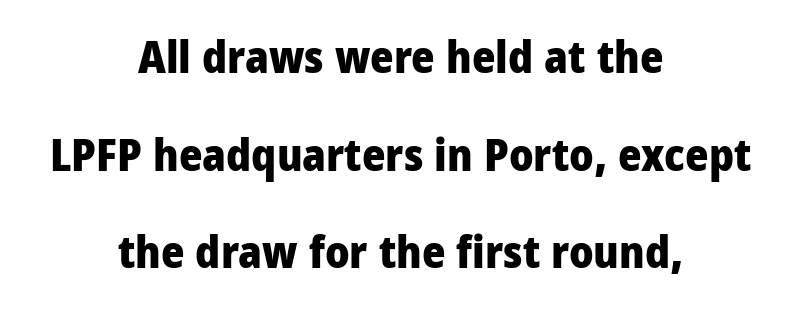
The image shows 45 px heavy sans-serif type, upright; set centered, loose line spacing (2.17x), normal letter spacing, not underlined; low stroke contrast and a medium x-height.
